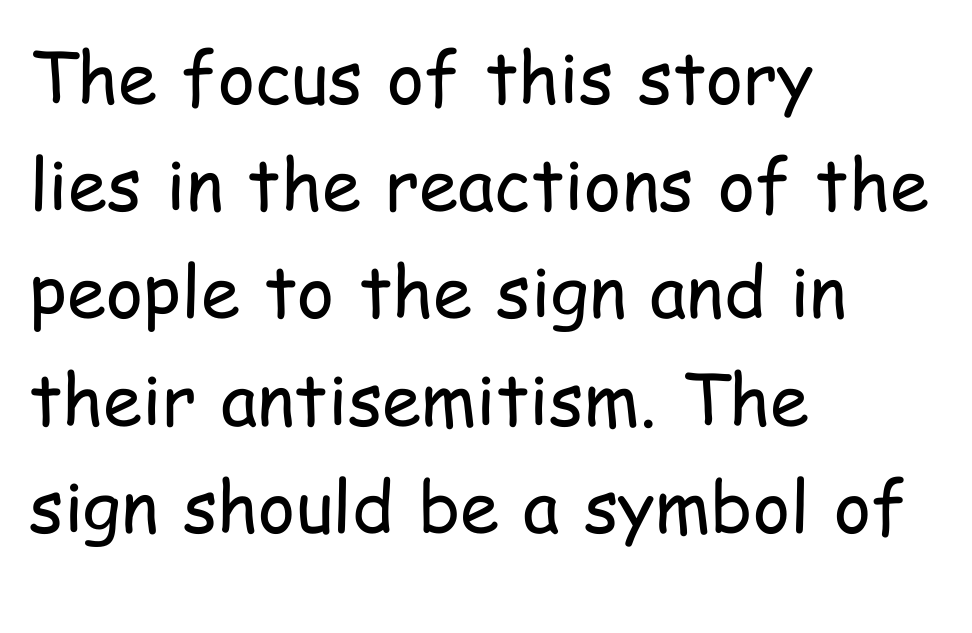
Q: Is the text bold? A: No.
Q: Is the text italic (slanted)? A: No, it is upright.
Q: Is the typeface a serif or a sans-serif typeface? A: Sans-serif.
Q: Is the text underlined? A: No.
Q: How is the paragraph aligned? A: Left-aligned.
Q: Is the spacing between letters normal or unusually wide? A: Normal.
Q: Is the spacing between lines tight, normal or loose? A: Normal.
Q: Width (condensed, normal, or wide)? A: Condensed.
Q: Stroke contrast? A: Low.
Q: x-height? A: Medium.
Q: Monospaced? A: No.
